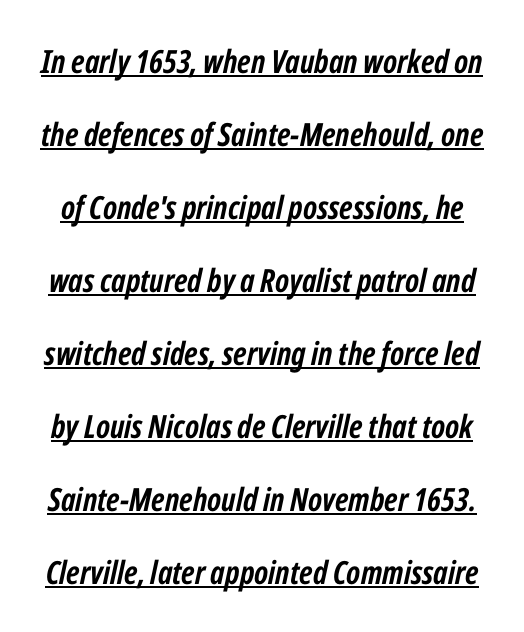
Observe the lean: these are italic letterforms. Strokes here are thick enough to call this a true bold. Students, note that the glyphs here touch the page at normal intervals. Reading down the column, the eye jumps a long way to each next line. Note the varied advance widths — an 'i' is clearly narrower than an 'm'.
